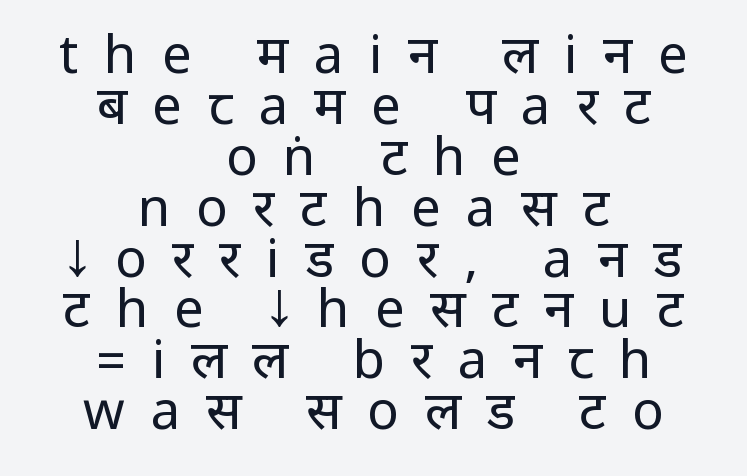
{"serif": "no", "italic": "no", "bold": "no", "weight": "regular", "width": "condensed", "stroke_contrast": "low", "underline": "no", "align": "center", "line_spacing": "tight", "line_spacing_ratio": 0.96, "letter_spacing": "wide", "letter_spacing_em": 0.48, "glyph_px": 53}
